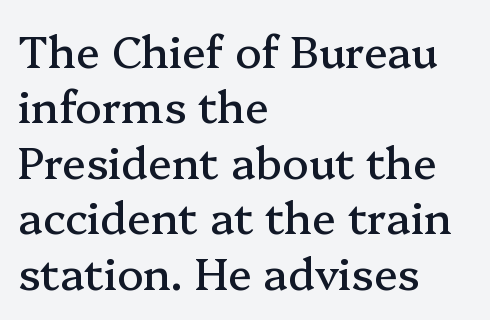
Q: Is the text italic (slanted)? A: No, it is upright.
Q: Is the typeface a serif or a sans-serif typeface? A: Serif.
Q: Is the text underlined? A: No.
Q: How is the paragraph aligned? A: Left-aligned.
Q: Is the spacing between letters normal or unusually wide? A: Normal.
Q: Is the spacing between lines tight, normal or loose? A: Normal.
Q: Width (condensed, normal, or wide)? A: Normal.
Q: Stroke contrast? A: Medium.
Q: x-height? A: Medium.
Q: Monospaced? A: No.
